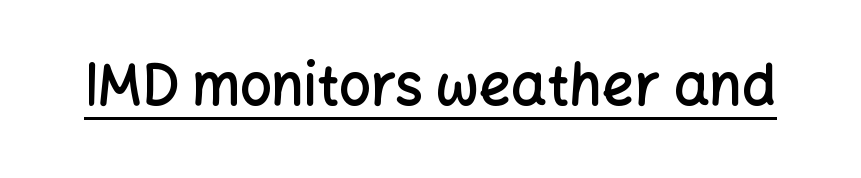
No extra tracking has been applied to these lines. Compared with undecorated copy, this sample adds a rule below the words. A typesetter would call this proportional, since set widths differ per character. Notice how the stems are strictly vertical — no italics here. A fair bit of extra ink — the face is semibold, not bold.
